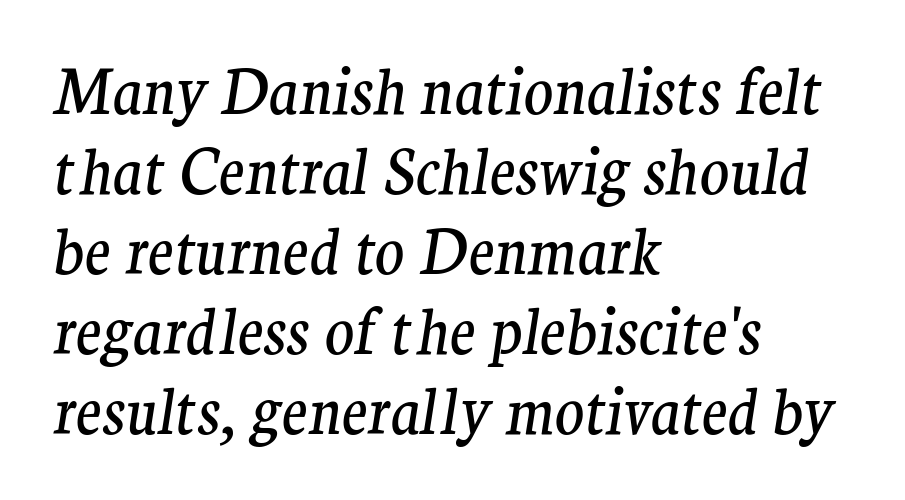
Q: Is the text bold? A: No.
Q: Is the text italic (slanted)? A: Yes, it leans right by about 9 degrees.
Q: Is the typeface a serif or a sans-serif typeface? A: Serif.
Q: Is the text underlined? A: No.
Q: How is the paragraph aligned? A: Left-aligned.
Q: Is the spacing between letters normal or unusually wide? A: Normal.
Q: Is the spacing between lines tight, normal or loose? A: Normal.
Q: Width (condensed, normal, or wide)? A: Normal.
Q: Stroke contrast? A: Medium.
Q: x-height? A: Medium.
Q: Monospaced? A: No.
